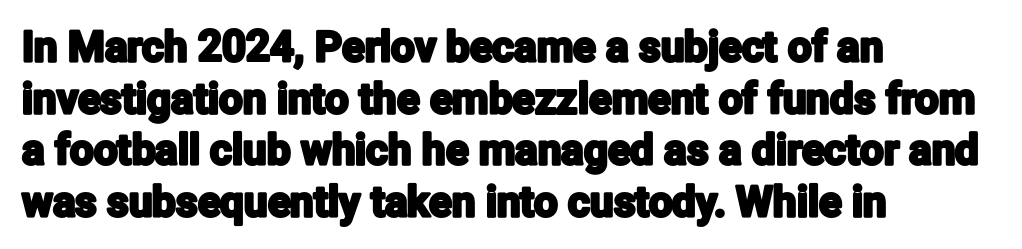
The image shows 42 px condensed sans-serif type, upright; set left-aligned, line spacing 1.23x, normal letter spacing, not underlined; low stroke contrast and a medium x-height.
